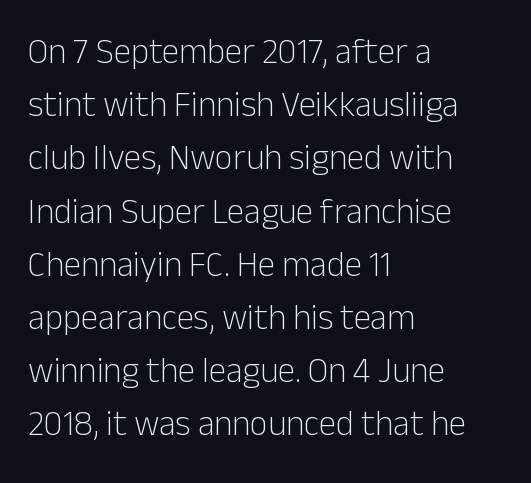
The baseline area is clear. Students, observe: this is what conventionally led text looks like. The rag falls on the right side of this text block. Note the varied advance widths — an 'i' is clearly narrower than an 'm'. The letters stand straight up with perfectly vertical stems.
